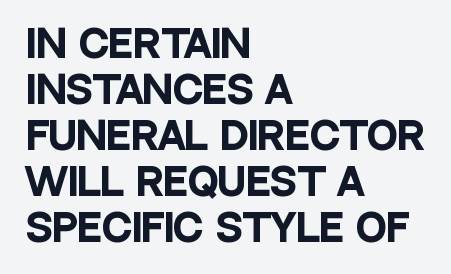
{"serif": "no", "italic": "no", "bold": "yes", "weight": "heavy", "width": "condensed", "stroke_contrast": "low", "x_height": "large", "monospaced": "no", "underline": "no", "align": "left", "line_spacing_ratio": 1.24, "letter_spacing": "normal", "letter_spacing_em": 0.0, "glyph_px": 37}
